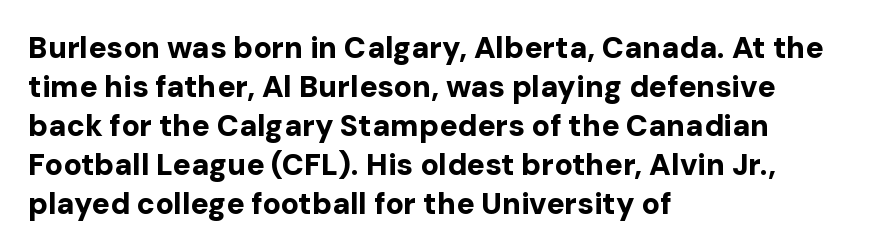
The image shows 30 px bold sans-serif type, upright; set left-aligned, normal line spacing (1.3x), normal letter spacing, not underlined; low stroke contrast and a medium x-height.
